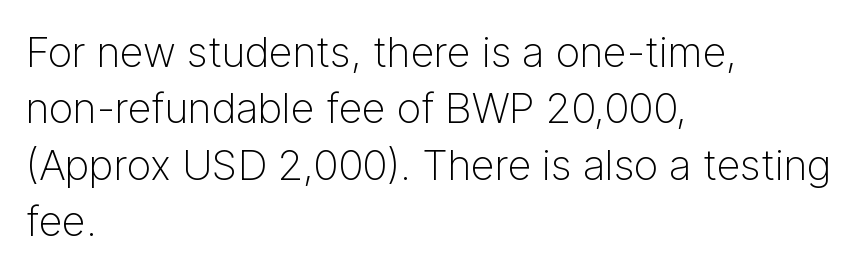
Q: Is the text bold? A: No.
Q: Is the text italic (slanted)? A: No, it is upright.
Q: Is the typeface a serif or a sans-serif typeface? A: Sans-serif.
Q: Is the text underlined? A: No.
Q: How is the paragraph aligned? A: Left-aligned.
Q: Is the spacing between letters normal or unusually wide? A: Normal.
Q: Is the spacing between lines tight, normal or loose? A: Normal.
Q: Width (condensed, normal, or wide)? A: Normal.
Q: Stroke contrast? A: Low.
Q: x-height? A: Medium.
Q: Monospaced? A: No.
